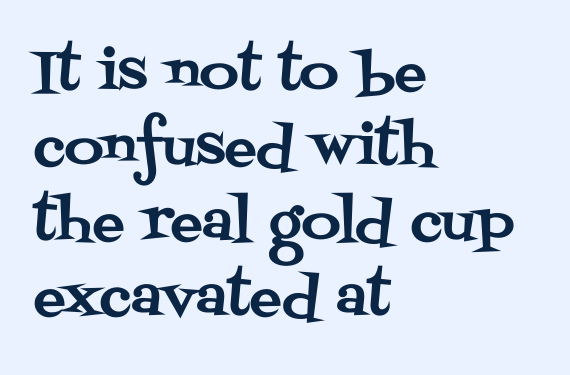
{"serif": "yes", "italic": "no", "width": "normal", "stroke_contrast": "medium", "x_height": "large", "monospaced": "no", "underline": "no", "align": "left", "line_spacing": "normal", "line_spacing_ratio": 1.39, "letter_spacing": "normal", "letter_spacing_em": 0.0, "glyph_px": 54}
